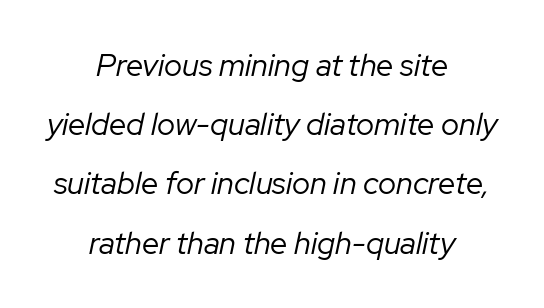
The image shows 31 px regular-weight type, italic (leaning right); set centered, loose line spacing (1.91x), normal letter spacing, not underlined; low stroke contrast and a medium x-height.
